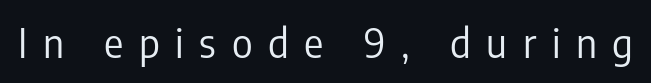
The image shows 40 px regular-weight, condensed sans-serif type, upright; set unusually wide letter spacing (+0.39 em), not underlined; low stroke contrast and a medium x-height.
